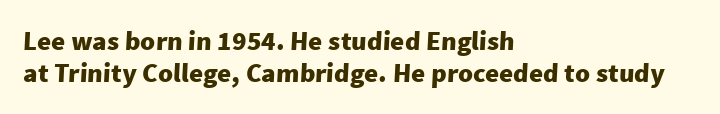
Q: Is the text bold? A: Yes.
Q: Is the text underlined? A: No.
Q: How is the paragraph aligned? A: Left-aligned.
Q: Is the spacing between letters normal or unusually wide? A: Normal.
